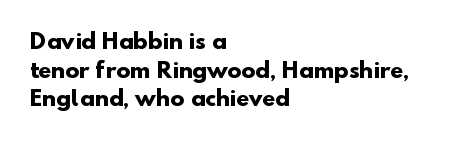
Words float on clear page, feet unadorned. Typesetter's note: full bold, strokes at maximum text heaviness. In terms of letterspacing, this is plain default setting. Every row of glyphs begins at an identical x-position on the left.
